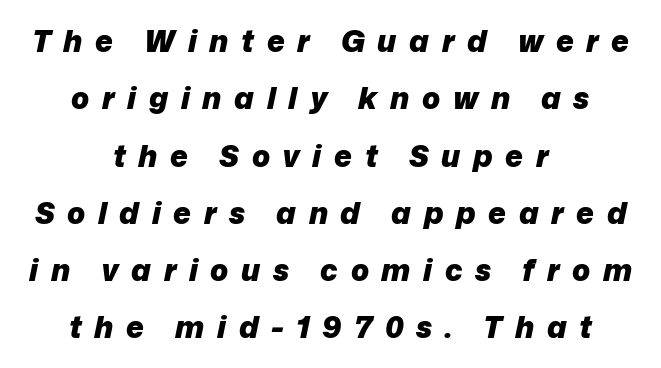
{"italic": "yes", "lean": "right", "slant_degrees": 12, "bold": "yes", "weight": "heavy", "width": "normal", "stroke_contrast": "low", "x_height": "medium", "monospaced": "no", "underline": "no", "align": "center", "line_spacing": "loose", "line_spacing_ratio": 1.91, "letter_spacing": "wide", "letter_spacing_em": 0.42, "glyph_px": 30}
